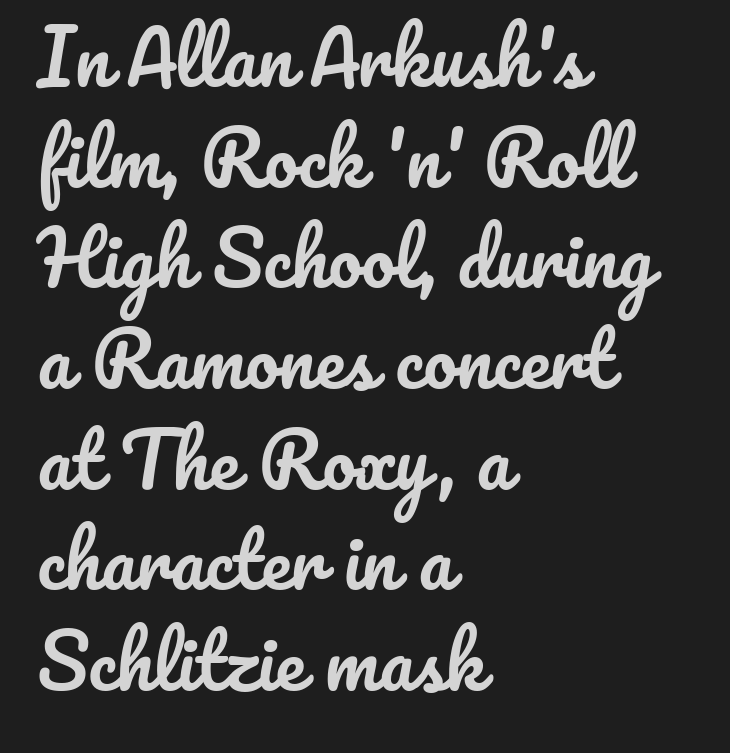
{"width": "normal", "stroke_contrast": "low", "x_height": "small", "monospaced": "no", "underline": "no", "align": "left", "line_spacing": "normal", "line_spacing_ratio": 1.36, "letter_spacing": "normal", "letter_spacing_em": 0.0, "glyph_px": 74}
